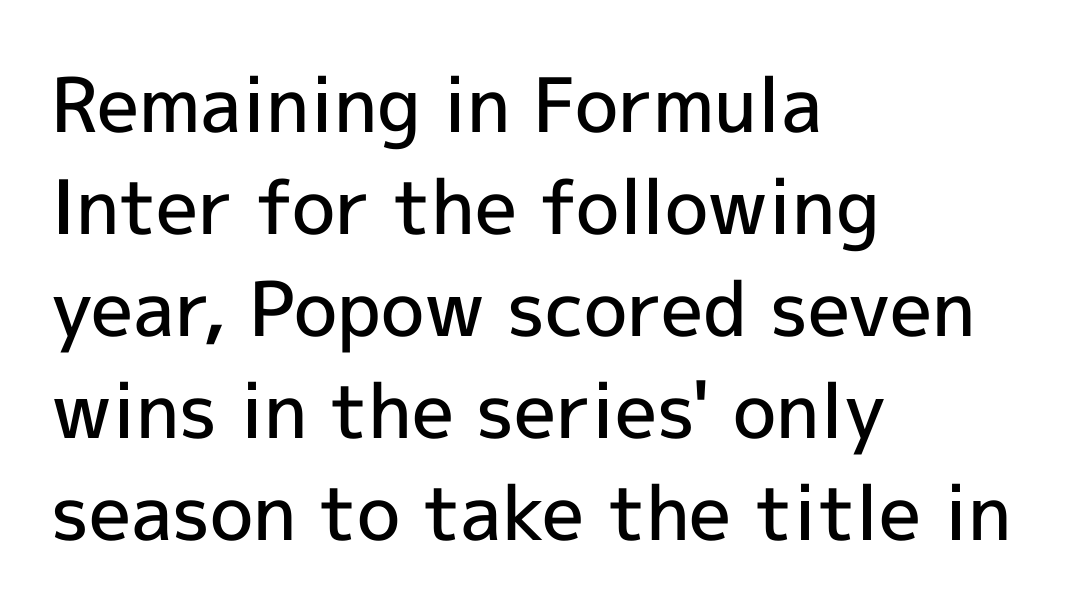
Notice how the passage keeps a crisp vertical edge on the left only. Vertical spacing — default. Check under the words: just untouched page. Varying glyph widths throughout — classic text-font behaviour. Tall strokes in this sample are plumb rather than angled. Examine the stroke ends and you'll find no serifs.
